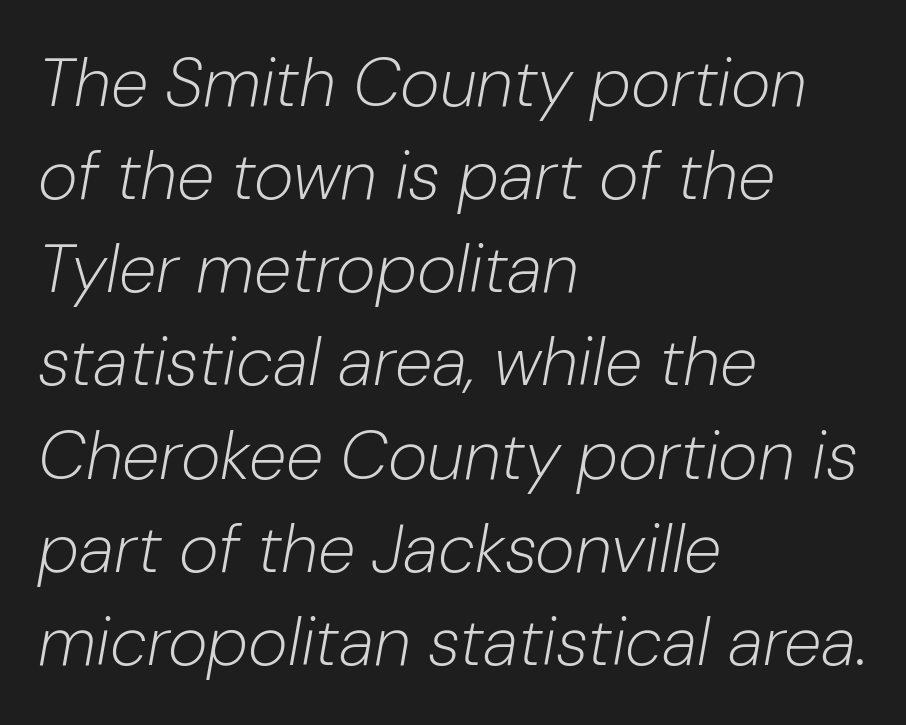
The image shows 68 px light type, italic (leaning right); set left-aligned, normal line spacing (1.37x), normal letter spacing, not underlined; low stroke contrast and a medium x-height.
